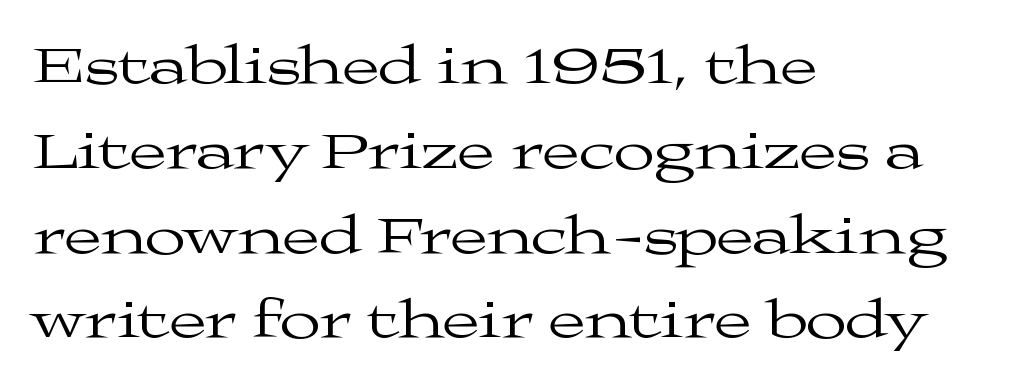
{"serif": "yes", "italic": "no", "bold": "no", "weight": "regular", "width": "wide", "stroke_contrast": "medium", "x_height": "medium", "monospaced": "no", "underline": "no", "align": "left", "line_spacing": "normal", "line_spacing_ratio": 1.57, "letter_spacing": "normal", "letter_spacing_em": 0.0, "glyph_px": 54}
